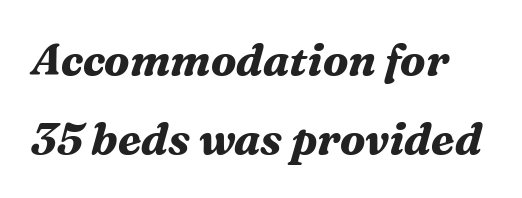
The image shows 44 px bold serif type, italic (leaning right); set line spacing 1.8x, normal letter spacing, not underlined; medium stroke contrast and a medium x-height.
